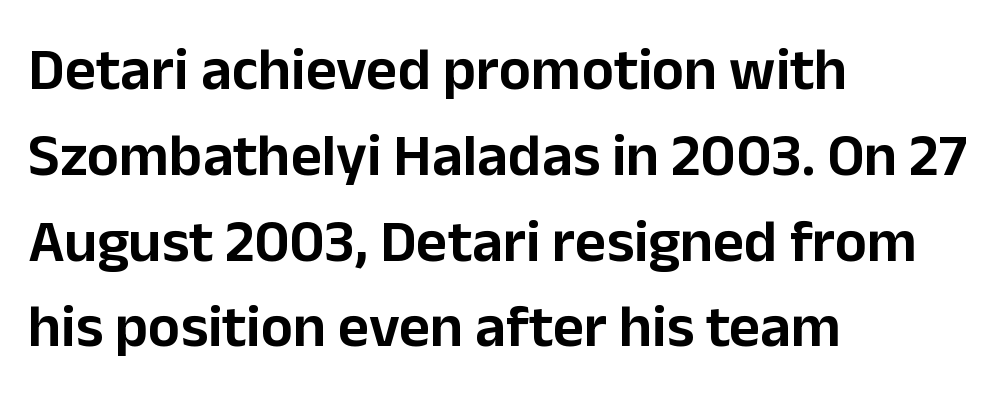
{"serif": "no", "italic": "no", "width": "normal", "stroke_contrast": "low", "x_height": "medium", "monospaced": "no", "underline": "no", "align": "left", "line_spacing": "normal", "line_spacing_ratio": 1.43, "letter_spacing": "normal", "letter_spacing_em": 0.0, "glyph_px": 60}
